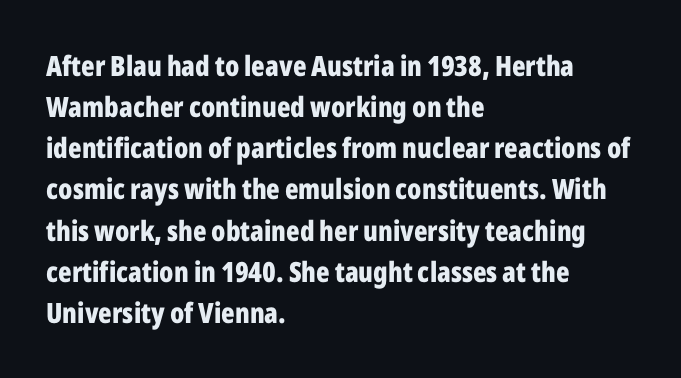
{"serif": "no", "italic": "no", "bold": "yes", "weight": "bold", "width": "condensed", "stroke_contrast": "low", "x_height": "medium", "monospaced": "no", "underline": "no", "align": "left", "line_spacing": "normal", "line_spacing_ratio": 1.47, "letter_spacing": "normal", "letter_spacing_em": 0.0, "glyph_px": 28}
